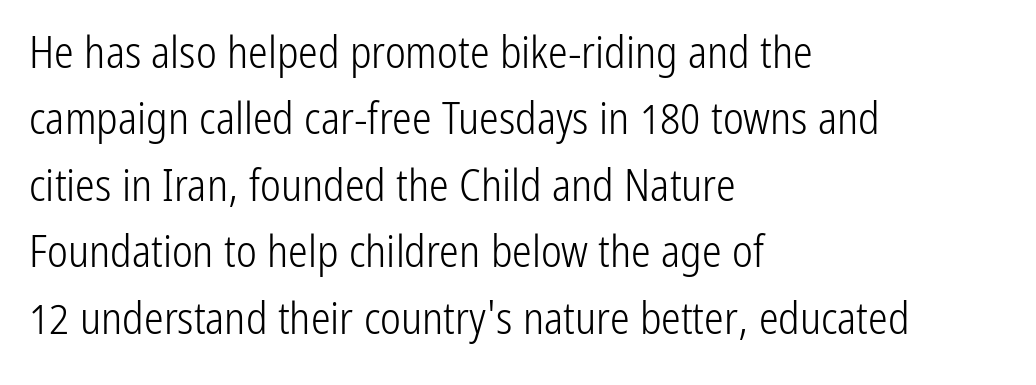
{"serif": "no", "italic": "no", "bold": "no", "weight": "light", "width": "condensed", "stroke_contrast": "low", "x_height": "medium", "monospaced": "no", "underline": "no", "align": "left", "line_spacing": "normal", "line_spacing_ratio": 1.51, "letter_spacing": "normal", "letter_spacing_em": 0.0, "glyph_px": 44}
